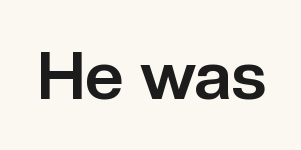
Q: Is the text bold? A: Yes.
Q: Is the text italic (slanted)? A: No, it is upright.
Q: Is the typeface a serif or a sans-serif typeface? A: Sans-serif.
Q: Is the text underlined? A: No.
Q: Is the spacing between letters normal or unusually wide? A: Normal.
Q: Width (condensed, normal, or wide)? A: Normal.
Q: Stroke contrast? A: Low.
Q: x-height? A: Medium.
Q: Monospaced? A: No.
